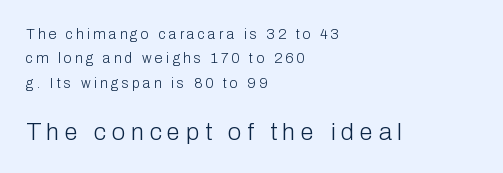
Leftover space on each line is placed entirely after the last word. A student would notice the bottom passage is typeset larger than what precedes it. Spacing between characters has been opened up far beyond the box default. This is not heavy type; no bold has been used.
